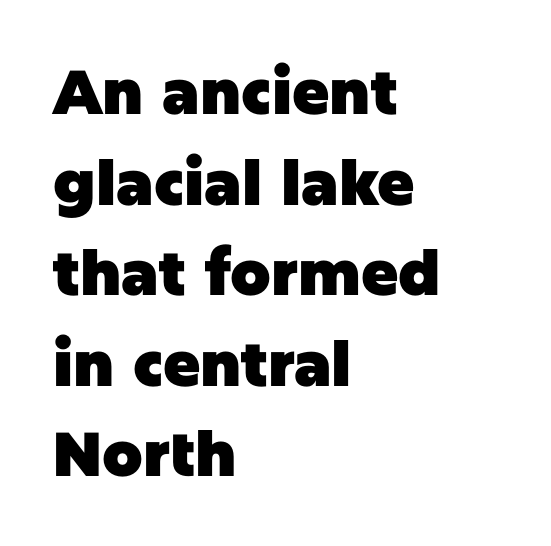
Q: Is the text bold? A: Yes.
Q: Is the text italic (slanted)? A: No, it is upright.
Q: Is the typeface a serif or a sans-serif typeface? A: Sans-serif.
Q: Is the text underlined? A: No.
Q: How is the paragraph aligned? A: Left-aligned.
Q: Is the spacing between letters normal or unusually wide? A: Normal.
Q: Is the spacing between lines tight, normal or loose? A: Normal.
Q: Width (condensed, normal, or wide)? A: Normal.
Q: Stroke contrast? A: Low.
Q: x-height? A: Large.
Q: Monospaced? A: No.
